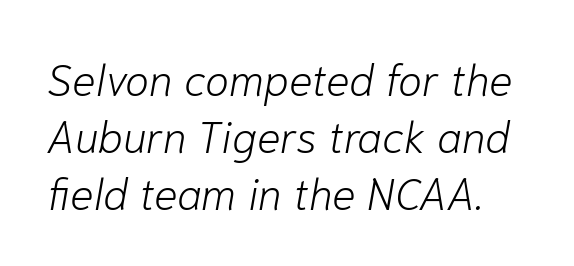
{"italic": "yes", "lean": "right", "slant_degrees": 10, "bold": "no", "weight": "light", "width": "normal", "stroke_contrast": "low", "x_height": "medium", "monospaced": "no", "underline": "no", "line_spacing": "normal", "line_spacing_ratio": 1.29, "letter_spacing": "normal", "letter_spacing_em": 0.0, "glyph_px": 44}
